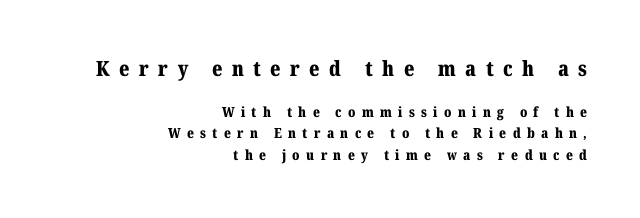
Q: Is the text bold? A: Yes.
Q: Is the text italic (slanted)? A: No, it is upright.
Q: Is the text underlined? A: No.
Q: How is the paragraph aligned? A: Right-aligned.
Q: Is the spacing between letters normal or unusually wide? A: Unusually wide.
Q: Is the spacing between lines tight, normal or loose? A: Normal.
Q: Which block of text is set in a larger size, the first (top) or the second (bottom)? A: The first (top) one.
